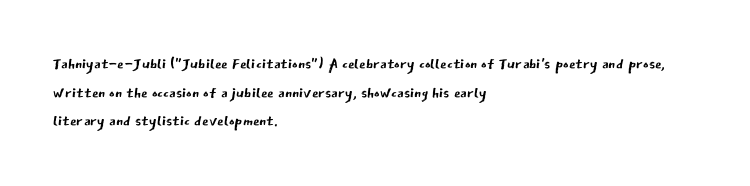
Q: Is the text bold? A: No.
Q: Is the text italic (slanted)? A: No, it is upright.
Q: Is the text underlined? A: No.
Q: How is the paragraph aligned? A: Left-aligned.
Q: Is the spacing between letters normal or unusually wide? A: Normal.
Q: Is the spacing between lines tight, normal or loose? A: Normal.
